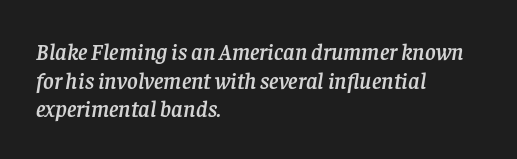
The image shows 23 px text type, italic (leaning right); set left-aligned, line spacing 1.24x, normal letter spacing, not underlined.
